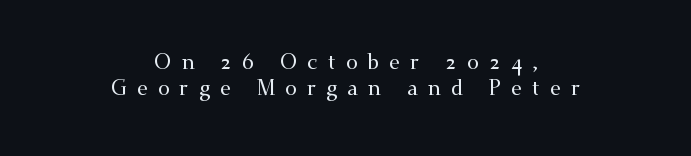
{"italic": "no", "underline": "no", "align": "center", "line_spacing_ratio": 1.23, "letter_spacing": "wide", "letter_spacing_em": 0.47, "glyph_px": 21}
